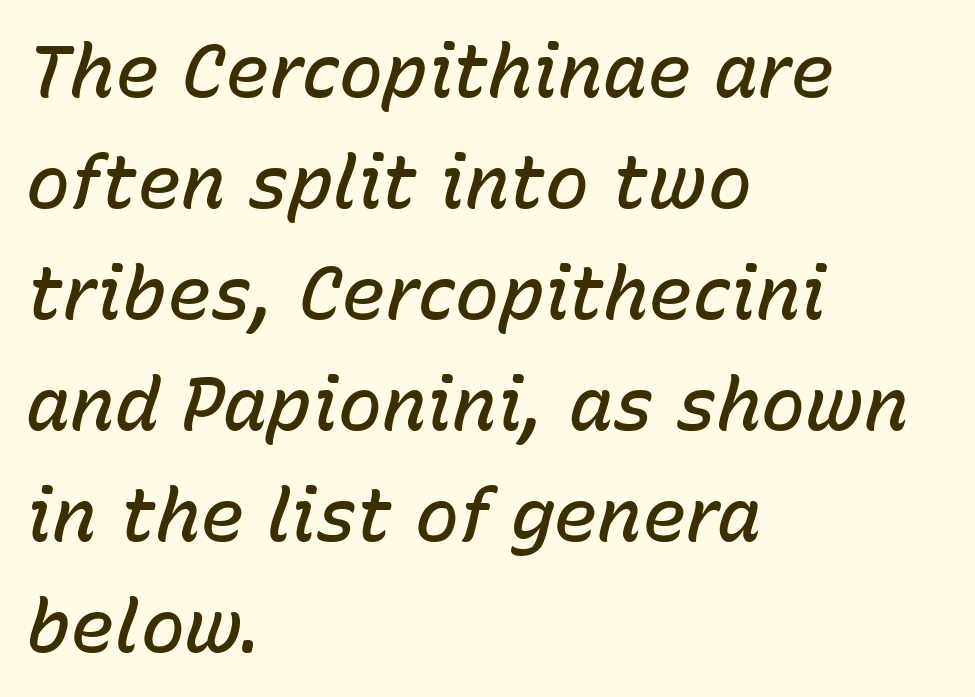
{"italic": "yes", "lean": "right", "slant_degrees": 15, "bold": "semi", "weight": "semibold", "width": "normal", "stroke_contrast": "low", "x_height": "medium", "monospaced": "no", "underline": "no", "align": "left", "line_spacing": "normal", "line_spacing_ratio": 1.5, "letter_spacing": "normal", "letter_spacing_em": 0.0, "glyph_px": 74}
